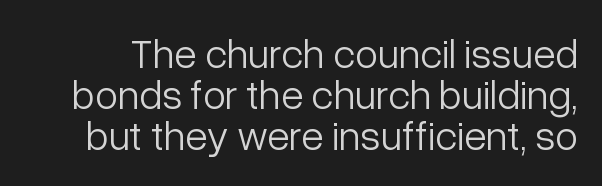
{"serif": "no", "italic": "no", "bold": "no", "weight": "light", "width": "normal", "stroke_contrast": "low", "x_height": "medium", "monospaced": "no", "underline": "no", "line_spacing": "tight", "line_spacing_ratio": 1.0, "letter_spacing": "normal", "letter_spacing_em": 0.0, "glyph_px": 41}
